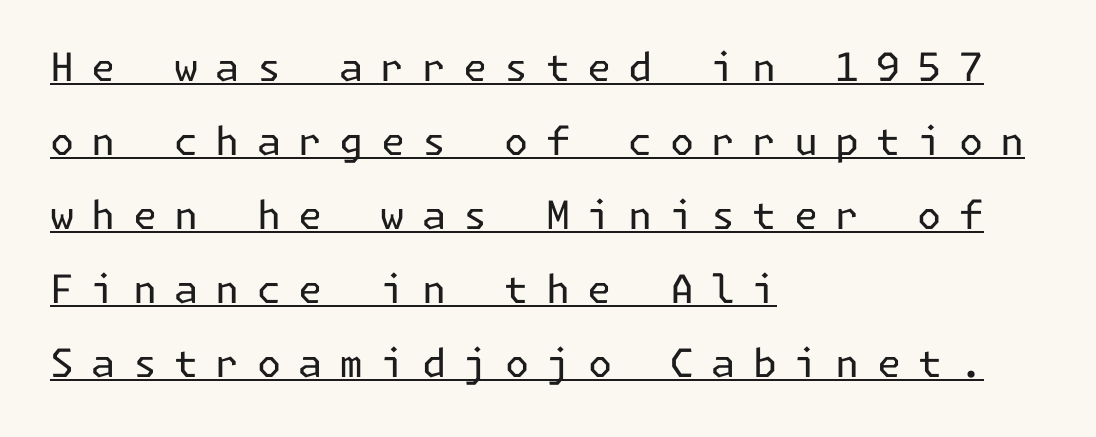
{"serif": "no", "italic": "no", "bold": "no", "weight": "regular", "width": "normal", "stroke_contrast": "low", "x_height": "medium", "underline": "yes", "align": "left", "line_spacing": "loose", "line_spacing_ratio": 1.9, "letter_spacing": "wide", "letter_spacing_em": 0.44, "glyph_px": 39}
